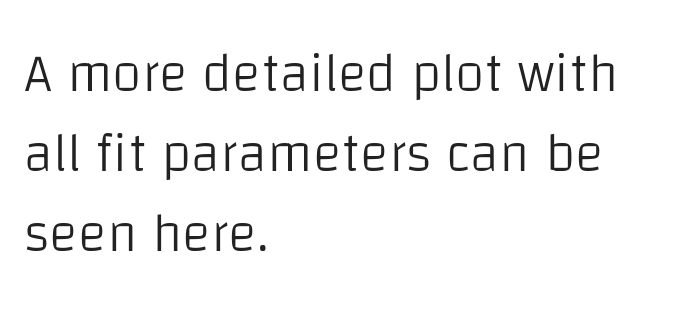
The image shows 54 px light sans-serif type, upright; set left-aligned, normal line spacing (1.48x), normal letter spacing, not underlined; low stroke contrast and a large x-height.
